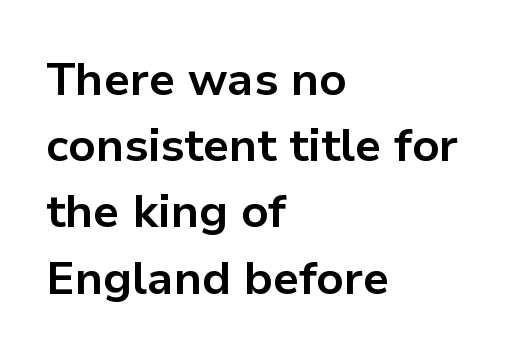
Q: Is the text bold? A: Yes.
Q: Is the text italic (slanted)? A: No, it is upright.
Q: Is the typeface a serif or a sans-serif typeface? A: Sans-serif.
Q: Is the text underlined? A: No.
Q: How is the paragraph aligned? A: Left-aligned.
Q: Is the spacing between letters normal or unusually wide? A: Normal.
Q: Is the spacing between lines tight, normal or loose? A: Normal.
Q: Width (condensed, normal, or wide)? A: Normal.
Q: Stroke contrast? A: Low.
Q: x-height? A: Medium.
Q: Monospaced? A: No.
